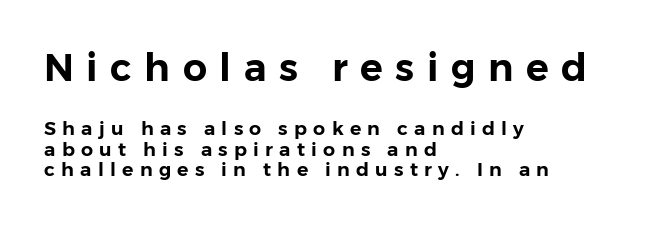
The image shows 38 px sans-serif type, upright; set left-aligned, tight line spacing (1.09x), unusually wide letter spacing (+0.33 em), not underlined; the first (top) block is 2.0x larger; low stroke contrast and a medium x-height.
